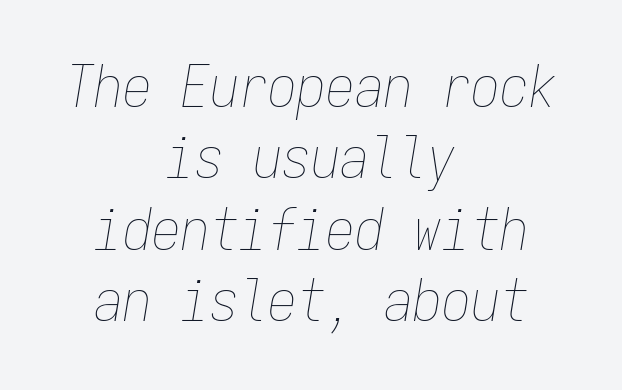
If you folded the block vertically in half, each line would mirror itself in length. Just letters on the line, the space beneath them empty. Each word holds together tightly as a unit, with standard inter-letter gaps. Is this a fixed-width face? Yes — each glyph sits in an identical cell.
